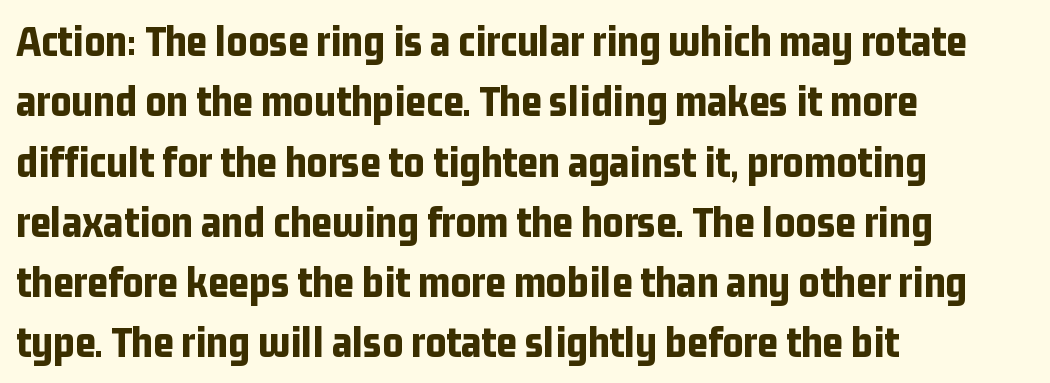
The image shows 45 px bold, condensed sans-serif type, upright; set left-aligned, normal line spacing (1.34x), normal letter spacing, not underlined; low stroke contrast and a medium x-height.
